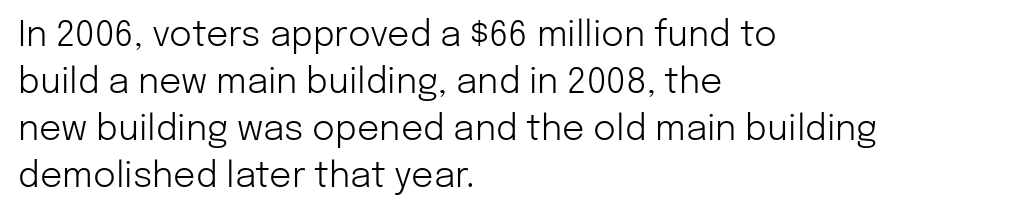
The image shows 35 px light sans-serif type, upright; set left-aligned, normal line spacing (1.34x), normal letter spacing, not underlined; low stroke contrast and a medium x-height.
